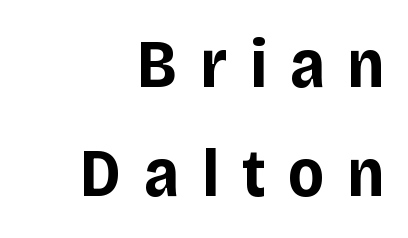
{"serif": "no", "italic": "no", "bold": "yes", "weight": "bold", "width": "normal", "stroke_contrast": "low", "x_height": "large", "monospaced": "no", "underline": "no", "align": "right", "line_spacing": "normal", "line_spacing_ratio": 1.6, "letter_spacing": "wide", "letter_spacing_em": 0.33, "glyph_px": 68}
